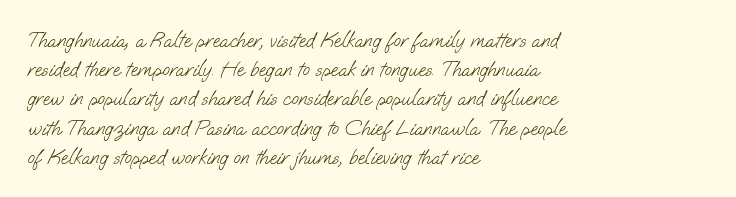
The image shows 21 px text type; set left-aligned, normal line spacing (1.39x), normal letter spacing, not underlined.
